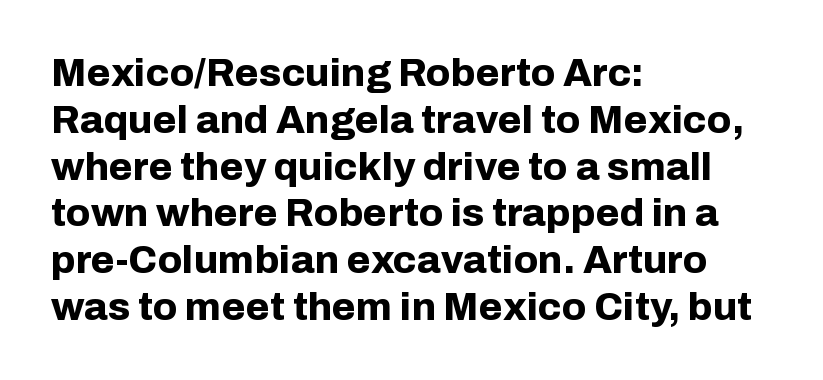
Q: Is the text bold? A: Yes.
Q: Is the text italic (slanted)? A: No, it is upright.
Q: Is the typeface a serif or a sans-serif typeface? A: Sans-serif.
Q: Is the text underlined? A: No.
Q: How is the paragraph aligned? A: Left-aligned.
Q: Is the spacing between letters normal or unusually wide? A: Normal.
Q: Width (condensed, normal, or wide)? A: Normal.
Q: Stroke contrast? A: Low.
Q: x-height? A: Medium.
Q: Monospaced? A: No.
